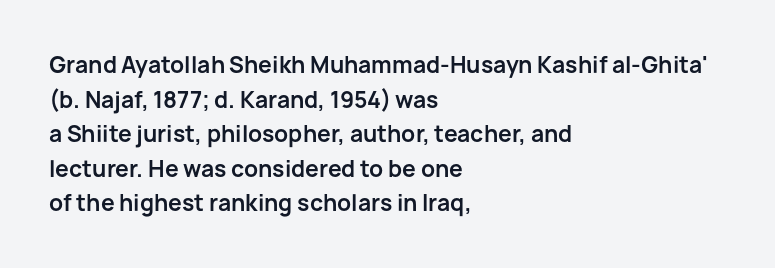
Q: Is the text bold? A: Yes.
Q: Is the text italic (slanted)? A: No, it is upright.
Q: Is the text underlined? A: No.
Q: How is the paragraph aligned? A: Left-aligned.
Q: Is the spacing between letters normal or unusually wide? A: Normal.
Q: Is the spacing between lines tight, normal or loose? A: Normal.
